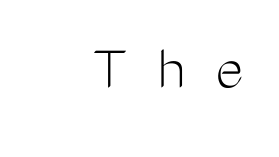
The image shows 66 px light, condensed sans-serif type, upright; set right-aligned, unusually wide letter spacing (+0.46 em), not underlined; medium stroke contrast and a medium x-height.
